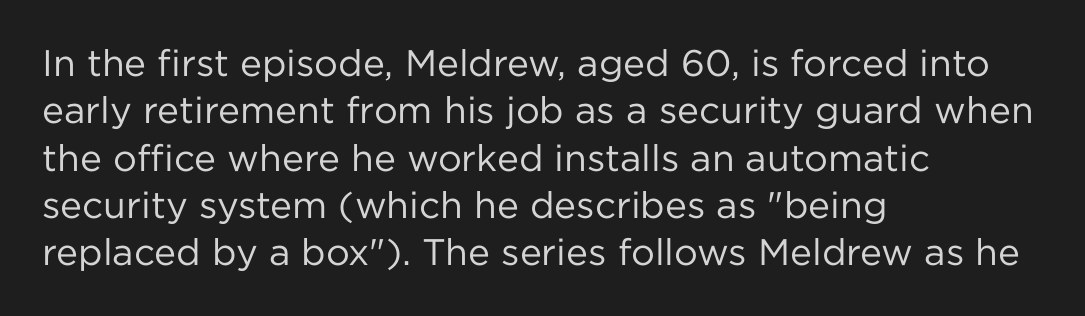
Q: Is the text bold? A: No.
Q: Is the text italic (slanted)? A: No, it is upright.
Q: Is the typeface a serif or a sans-serif typeface? A: Sans-serif.
Q: Is the text underlined? A: No.
Q: How is the paragraph aligned? A: Left-aligned.
Q: Is the spacing between letters normal or unusually wide? A: Normal.
Q: Is the spacing between lines tight, normal or loose? A: Normal.
Q: Width (condensed, normal, or wide)? A: Normal.
Q: Stroke contrast? A: Low.
Q: x-height? A: Medium.
Q: Monospaced? A: No.
